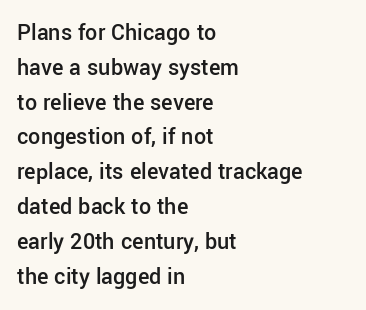
The image shows 24 px text type, upright; set left-aligned, normal line spacing (1.45x), normal letter spacing, not underlined.
